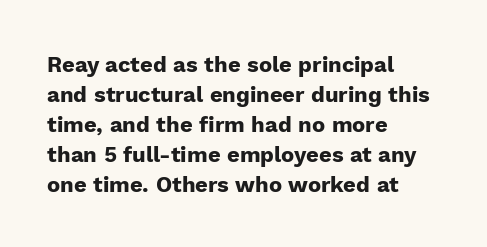
Q: Is the text bold? A: Yes.
Q: Is the text italic (slanted)? A: No, it is upright.
Q: Is the text underlined? A: No.
Q: How is the paragraph aligned? A: Left-aligned.
Q: Is the spacing between letters normal or unusually wide? A: Normal.
Q: Is the spacing between lines tight, normal or loose? A: Normal.
